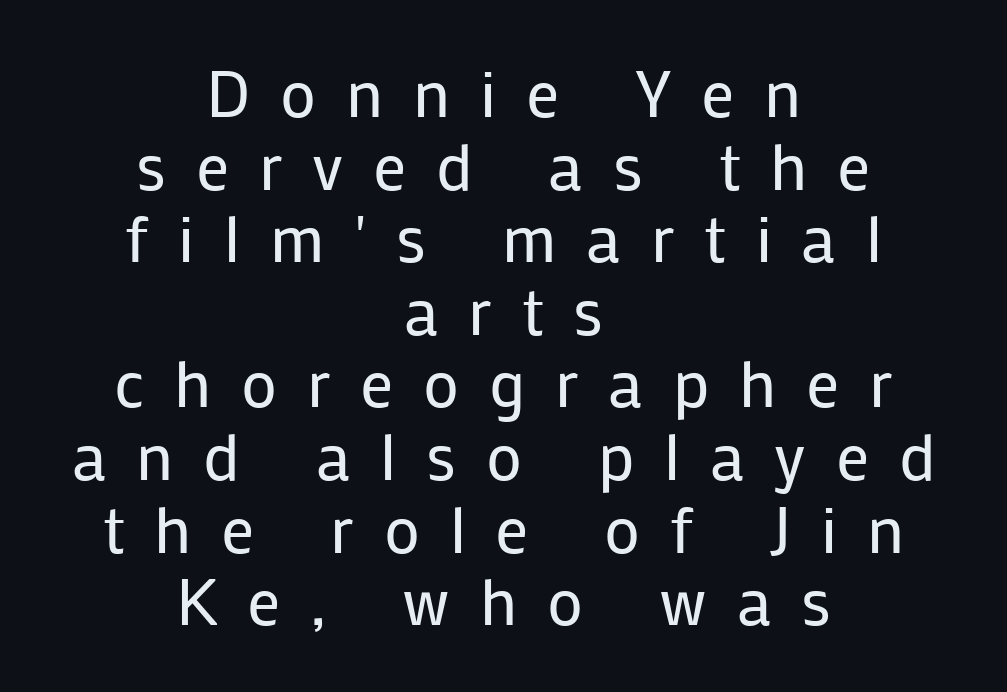
The rag falls on both sides of this text block equally. Does extra space separate the letters? Yes, quite a lot of it. If you measured baseline to baseline, you'd find a short distance. The typography opts for an upright posture over an oblique one.
